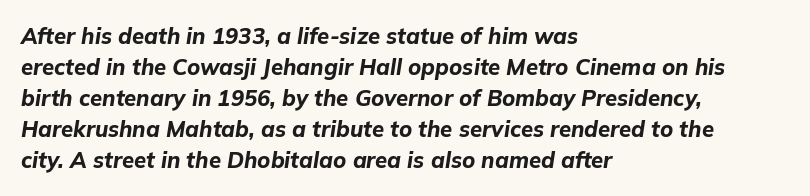
Q: Is the text bold? A: Yes.
Q: Is the text italic (slanted)? A: Yes, it leans right by about 9 degrees.
Q: Is the text underlined? A: No.
Q: How is the paragraph aligned? A: Left-aligned.
Q: Is the spacing between letters normal or unusually wide? A: Normal.
Q: Is the spacing between lines tight, normal or loose? A: Normal.
